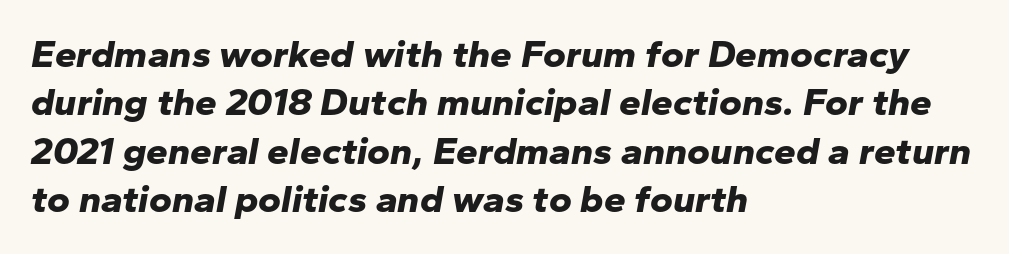
Q: Is the text bold? A: Yes.
Q: Is the text italic (slanted)? A: Yes, it leans right by about 10 degrees.
Q: Is the text underlined? A: No.
Q: How is the paragraph aligned? A: Left-aligned.
Q: Is the spacing between letters normal or unusually wide? A: Normal.
Q: Width (condensed, normal, or wide)? A: Normal.
Q: Stroke contrast? A: Low.
Q: x-height? A: Medium.
Q: Monospaced? A: No.
